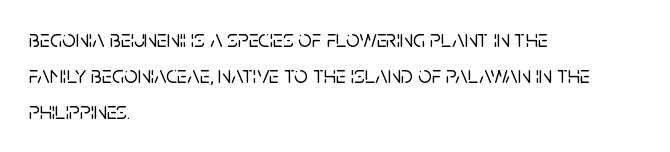
Q: Is the text italic (slanted)? A: No, it is upright.
Q: Is the text underlined? A: No.
Q: How is the paragraph aligned? A: Left-aligned.
Q: Is the spacing between letters normal or unusually wide? A: Normal.
Q: Is the spacing between lines tight, normal or loose? A: Normal.
